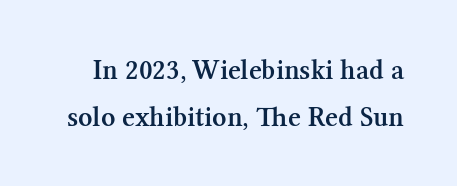
Q: Is the text bold? A: Semi-bold.
Q: Is the text italic (slanted)? A: No, it is upright.
Q: Is the typeface a serif or a sans-serif typeface? A: Serif.
Q: Is the text underlined? A: No.
Q: Is the spacing between letters normal or unusually wide? A: Normal.
Q: Is the spacing between lines tight, normal or loose? A: Normal.
Q: Width (condensed, normal, or wide)? A: Normal.
Q: Stroke contrast? A: Medium.
Q: x-height? A: Medium.
Q: Monospaced? A: No.
